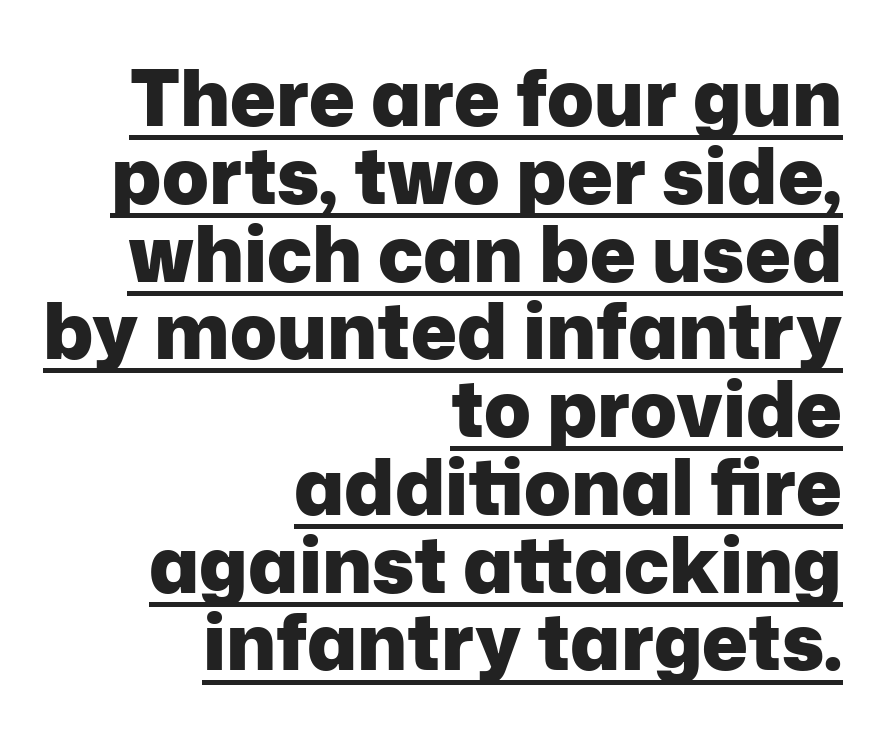
Q: Is the text bold? A: Yes.
Q: Is the text italic (slanted)? A: No, it is upright.
Q: Is the typeface a serif or a sans-serif typeface? A: Sans-serif.
Q: Is the text underlined? A: Yes.
Q: How is the paragraph aligned? A: Right-aligned.
Q: Is the spacing between letters normal or unusually wide? A: Normal.
Q: Is the spacing between lines tight, normal or loose? A: Tight.
Q: Width (condensed, normal, or wide)? A: Normal.
Q: Stroke contrast? A: Low.
Q: x-height? A: Medium.
Q: Monospaced? A: No.
